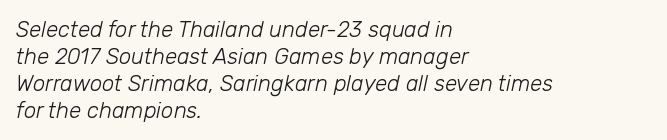
Short note: letters normally spaced. Is the stroke heavy? The answer is a plain regular-or-lighter. In CSS terms this would be text-align: left. Underline: absent. The face used here has a pronounced slope to its letters.
